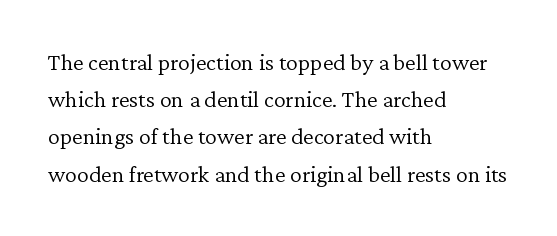
Q: Is the text bold? A: No.
Q: Is the text italic (slanted)? A: No, it is upright.
Q: Is the text underlined? A: No.
Q: How is the paragraph aligned? A: Left-aligned.
Q: Is the spacing between letters normal or unusually wide? A: Normal.
Q: Is the spacing between lines tight, normal or loose? A: Normal.
